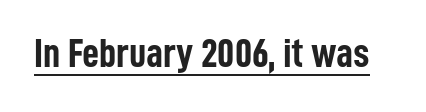
{"serif": "no", "italic": "no", "bold": "yes", "weight": "semibold", "width": "condensed", "stroke_contrast": "low", "x_height": "medium", "monospaced": "no", "underline": "yes", "letter_spacing": "normal", "letter_spacing_em": 0.0, "glyph_px": 42}
